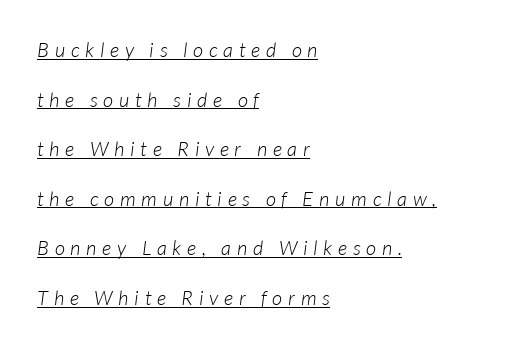
Loosely led — the rows are spread out. Style check: oblique. Weight: not bold — regular or lighter. Inter-character spacing is expanded well beyond the font's built-in metrics.
